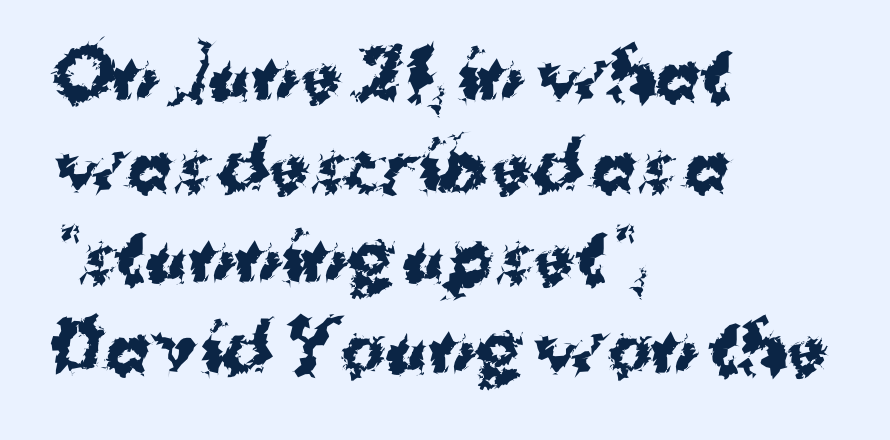
{"serif": "no", "bold": "yes", "weight": "bold", "width": "normal", "stroke_contrast": "medium", "x_height": "medium", "monospaced": "no", "underline": "no", "align": "left", "line_spacing": "normal", "line_spacing_ratio": 1.36, "letter_spacing": "normal", "letter_spacing_em": 0.0, "glyph_px": 67}
